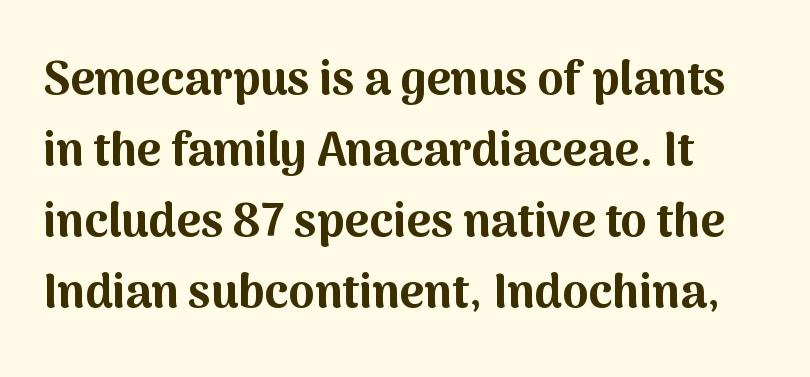
The image shows 47 px bold sans-serif type, upright; set left-aligned, normal line spacing (1.51x), normal letter spacing, not underlined; medium stroke contrast and a medium x-height.
